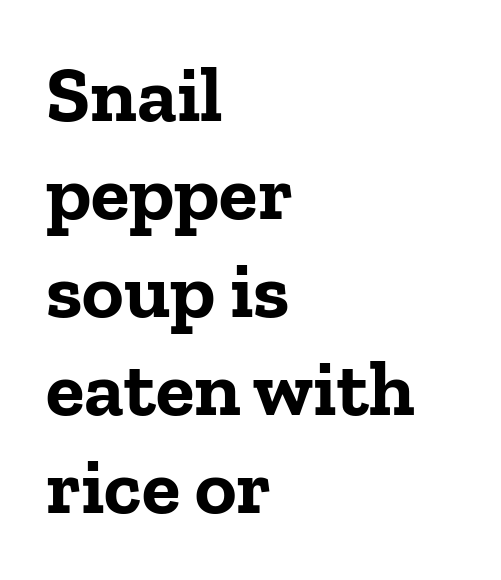
Does the lettering tilt? It doesn't — this is upright. You'd pick this weight for a headline — it's a proper bold. Are there feet on the stems? There are — it's a serif. The rendering keeps characters at their native spacing. Just letters on the line, the space beneath them empty. One-word summary of the alignment: left.
